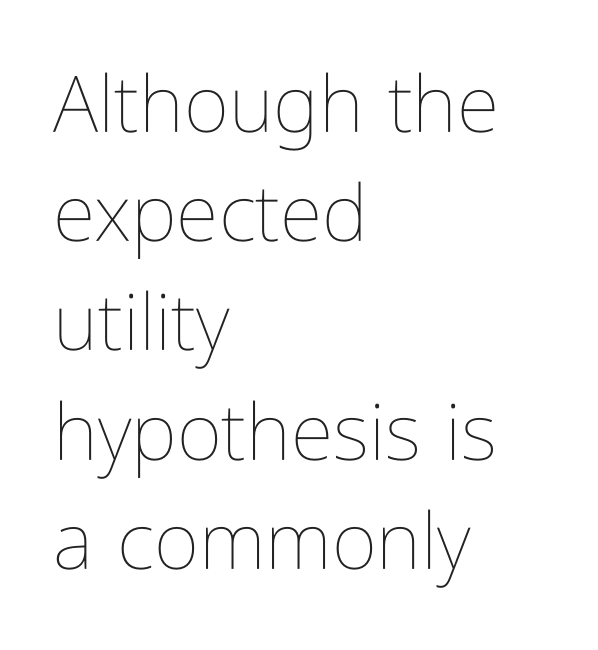
The image shows 78 px thin, condensed type, upright; set left-aligned, normal line spacing (1.4x), normal letter spacing, not underlined; low stroke contrast and a medium x-height.
